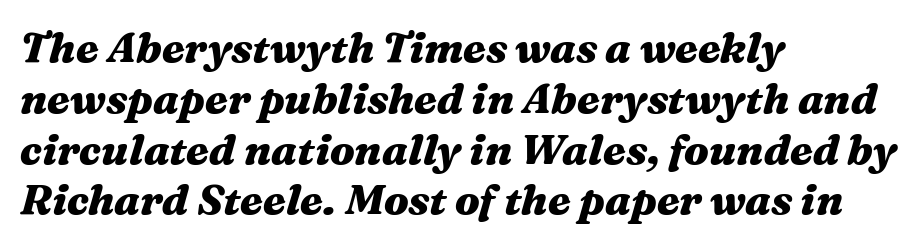
Q: Is the text bold? A: Yes.
Q: Is the text italic (slanted)? A: Yes, it leans right by about 16 degrees.
Q: Is the text underlined? A: No.
Q: How is the paragraph aligned? A: Left-aligned.
Q: Is the spacing between letters normal or unusually wide? A: Normal.
Q: Width (condensed, normal, or wide)? A: Wide.
Q: Stroke contrast? A: Medium.
Q: x-height? A: Medium.
Q: Monospaced? A: No.
